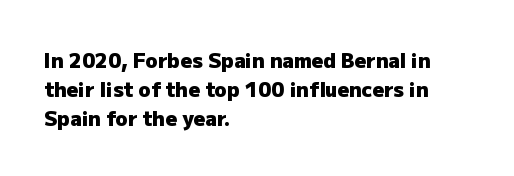
Style check: upright. The block of text has a typical density, with ordinary space between rows. The words here are not underlined. The paragraph shown leans on its left margin. The gaps between neighbouring characters are ordinary and unremarkable.
